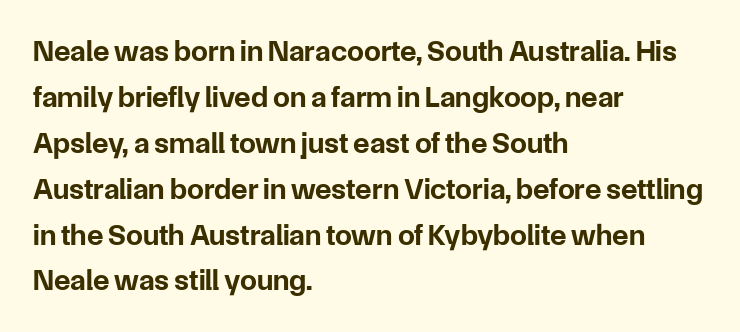
Q: Is the text bold? A: Yes.
Q: Is the text italic (slanted)? A: No, it is upright.
Q: Is the typeface a serif or a sans-serif typeface? A: Sans-serif.
Q: Is the text underlined? A: No.
Q: How is the paragraph aligned? A: Left-aligned.
Q: Is the spacing between letters normal or unusually wide? A: Normal.
Q: Is the spacing between lines tight, normal or loose? A: Normal.
Q: Width (condensed, normal, or wide)? A: Normal.
Q: Stroke contrast? A: Low.
Q: x-height? A: Medium.
Q: Monospaced? A: No.
